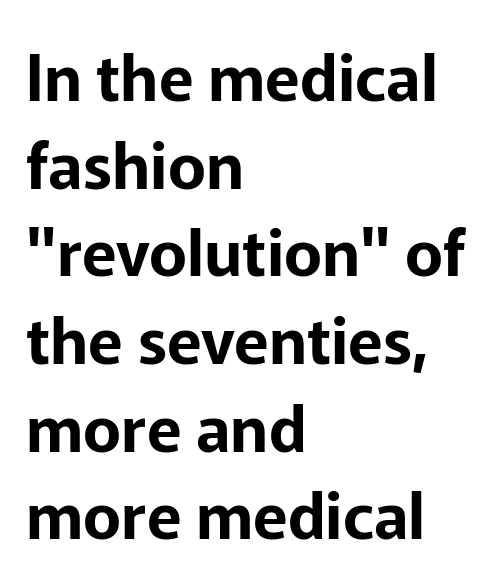
When letters stand straight like this, we call the style roman or upright. These lines are rendered in a variable-pitch font. Nobody touched the tracking dial on this one. Line starts are locked; line ends wander. Regarding leading, the lines here are spaced in the standard way.
